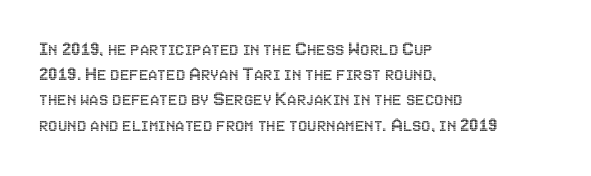
The image shows 21 px text type, upright; set left-aligned, line spacing 1.2x, normal letter spacing, not underlined.
